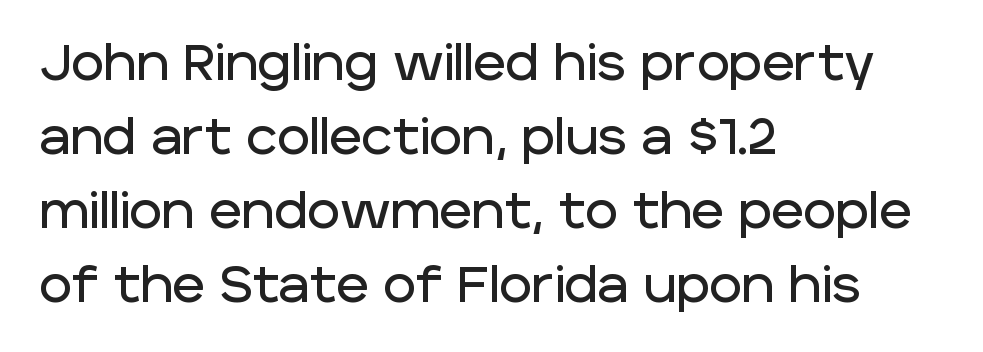
Q: Is the text italic (slanted)? A: No, it is upright.
Q: Is the typeface a serif or a sans-serif typeface? A: Sans-serif.
Q: Is the text underlined? A: No.
Q: How is the paragraph aligned? A: Left-aligned.
Q: Is the spacing between letters normal or unusually wide? A: Normal.
Q: Is the spacing between lines tight, normal or loose? A: Normal.
Q: Width (condensed, normal, or wide)? A: Normal.
Q: Stroke contrast? A: Low.
Q: x-height? A: Large.
Q: Monospaced? A: No.
